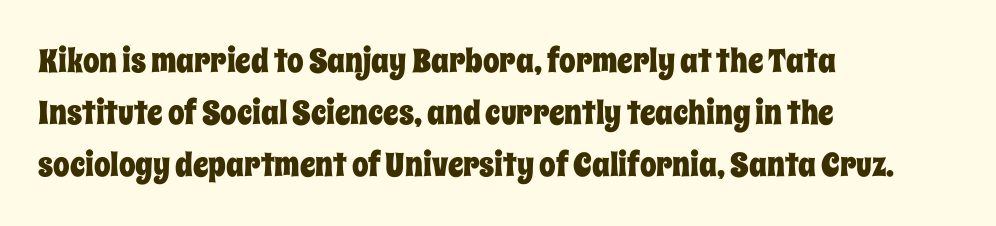
Think of a printed novel: that variable character pitch is what you see here. The ragged edge is on the right, which tells us the setting is flush left. Vertical spacing — default. The specimen omits any rule beneath the text block's lines. Glyph-to-glyph distance matches everyday printed text. This is roman type, the default non-slanted kind.
